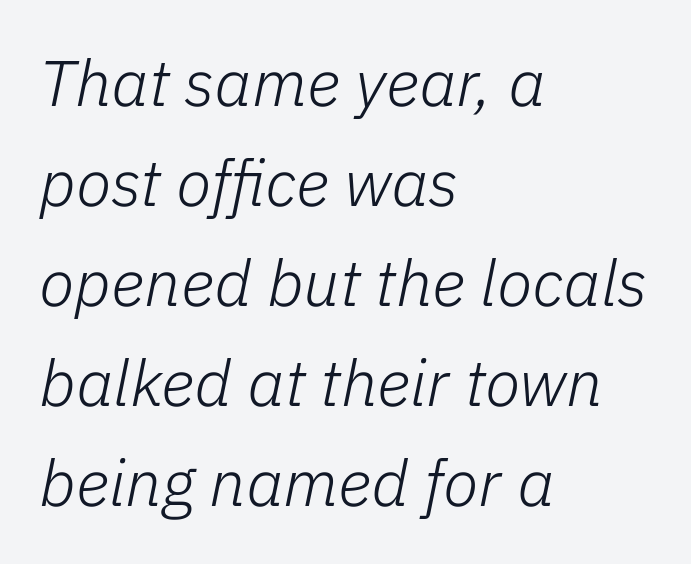
A normal amount of white space separates one row of letters from the next. Teacher's note: observe the even left margin — that is flush-left alignment. The words here are not underlined. This rendering leaves character spacing at its baseline value. Is the type heavy? It reads as light-to-regular instead. Think of a printed novel: that variable character pitch is what you see here.
